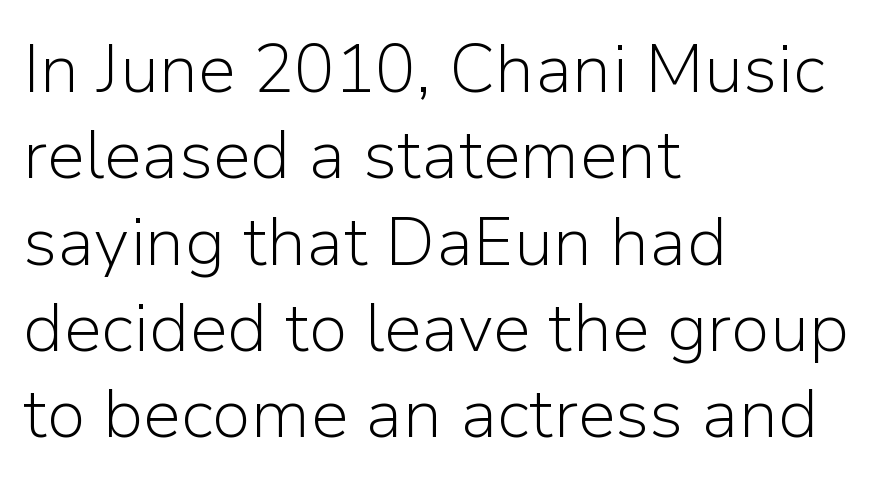
Q: Is the text bold? A: No.
Q: Is the text italic (slanted)? A: No, it is upright.
Q: Is the typeface a serif or a sans-serif typeface? A: Sans-serif.
Q: Is the text underlined? A: No.
Q: How is the paragraph aligned? A: Left-aligned.
Q: Is the spacing between letters normal or unusually wide? A: Normal.
Q: Is the spacing between lines tight, normal or loose? A: Normal.
Q: Width (condensed, normal, or wide)? A: Normal.
Q: Stroke contrast? A: Low.
Q: x-height? A: Medium.
Q: Monospaced? A: No.
